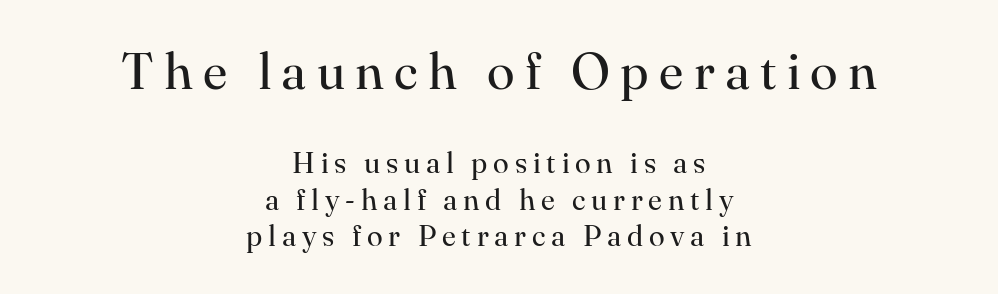
{"serif": "yes", "italic": "no", "bold": "no", "weight": "regular", "width": "normal", "stroke_contrast": "high", "x_height": "small", "monospaced": "no", "underline": "no", "align": "center", "line_spacing": "normal", "line_spacing_ratio": 1.26, "letter_spacing": "wide", "letter_spacing_em": 0.2, "larger_block": "first", "size_ratio": 1.76, "glyph_px": 51}
